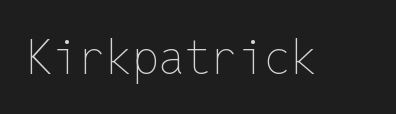
Q: Is the text bold? A: No.
Q: Is the text italic (slanted)? A: No, it is upright.
Q: Is the text underlined? A: No.
Q: Is the spacing between letters normal or unusually wide? A: Normal.
Q: Width (condensed, normal, or wide)? A: Normal.
Q: Stroke contrast? A: Low.
Q: x-height? A: Medium.
Q: Monospaced? A: Yes.
